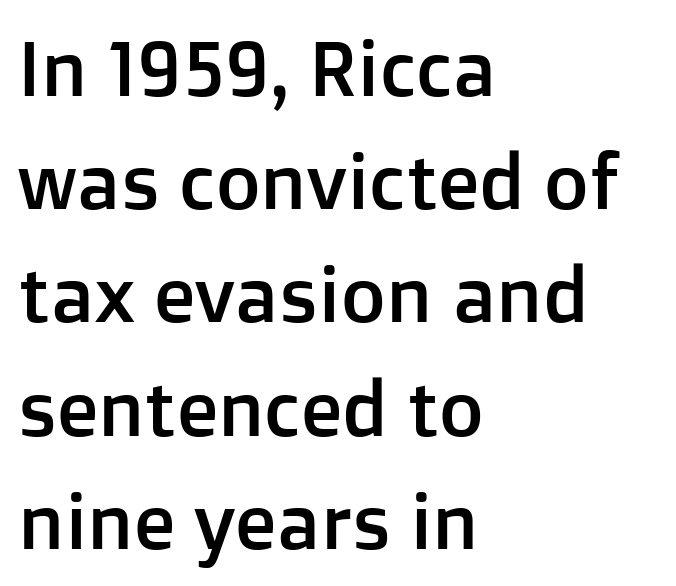
Q: Is the text italic (slanted)? A: No, it is upright.
Q: Is the typeface a serif or a sans-serif typeface? A: Sans-serif.
Q: Is the text underlined? A: No.
Q: How is the paragraph aligned? A: Left-aligned.
Q: Is the spacing between letters normal or unusually wide? A: Normal.
Q: Is the spacing between lines tight, normal or loose? A: Normal.
Q: Width (condensed, normal, or wide)? A: Normal.
Q: Stroke contrast? A: Low.
Q: x-height? A: Medium.
Q: Monospaced? A: No.
